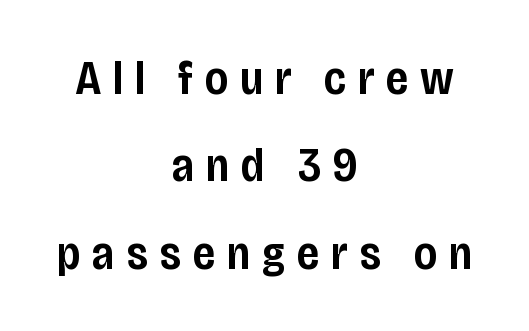
The image shows 48 px semibold, condensed sans-serif type, upright; set centered, line spacing 1.82x, unusually wide letter spacing (+0.25 em), not underlined; low stroke contrast and a large x-height.
